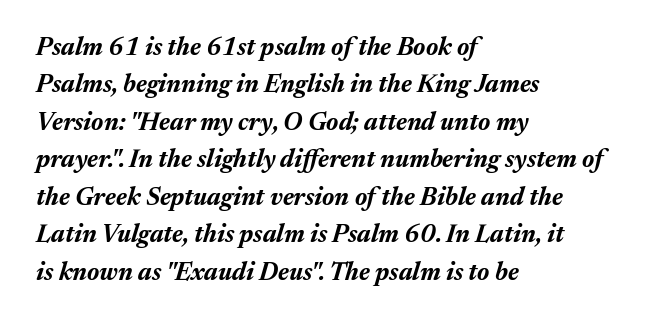
{"italic": "yes", "lean": "right", "slant_degrees": 17, "bold": "yes", "underline": "no", "align": "left", "line_spacing": "normal", "line_spacing_ratio": 1.5, "letter_spacing": "normal", "letter_spacing_em": 0.0, "glyph_px": 25}
